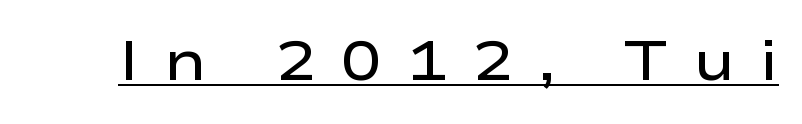
Q: Is the text bold? A: Semi-bold.
Q: Is the text italic (slanted)? A: No, it is upright.
Q: Is the typeface a serif or a sans-serif typeface? A: Sans-serif.
Q: Is the text underlined? A: Yes.
Q: Is the spacing between letters normal or unusually wide? A: Unusually wide.
Q: Width (condensed, normal, or wide)? A: Wide.
Q: Stroke contrast? A: Low.
Q: x-height? A: Medium.
Q: Monospaced? A: No.
